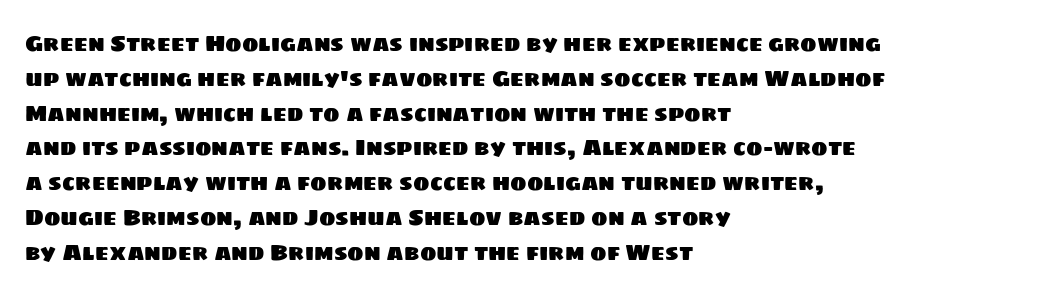
Q: Is the text underlined? A: No.
Q: How is the paragraph aligned? A: Left-aligned.
Q: Is the spacing between letters normal or unusually wide? A: Normal.
Q: Is the spacing between lines tight, normal or loose? A: Normal.
